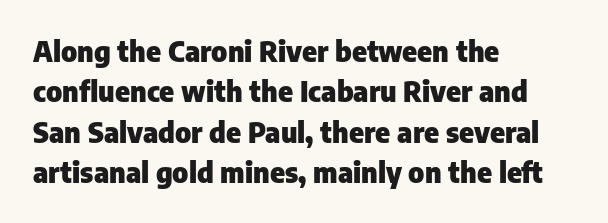
{"serif": "no", "italic": "no", "bold": "yes", "weight": "heavy", "width": "normal", "stroke_contrast": "low", "x_height": "medium", "monospaced": "no", "underline": "no", "align": "left", "line_spacing": "normal", "line_spacing_ratio": 1.44, "letter_spacing": "normal", "letter_spacing_em": 0.0, "glyph_px": 28}
